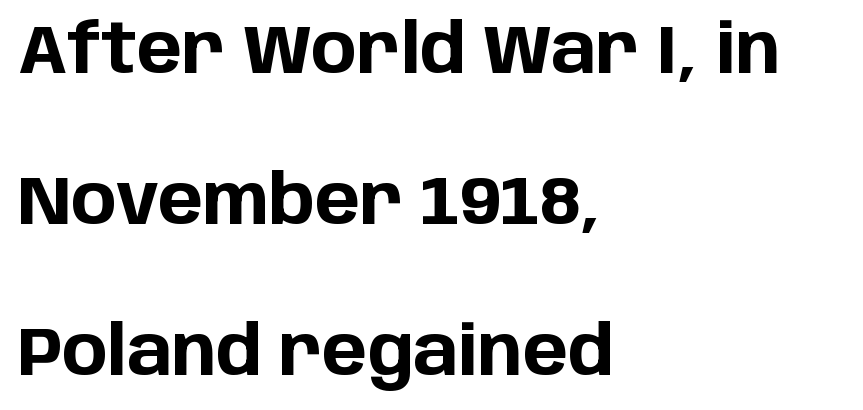
{"serif": "no", "italic": "no", "bold": "yes", "weight": "bold", "width": "normal", "stroke_contrast": "low", "x_height": "large", "monospaced": "no", "underline": "no", "align": "left", "line_spacing": "loose", "line_spacing_ratio": 2.22, "letter_spacing": "normal", "letter_spacing_em": 0.0, "glyph_px": 68}
